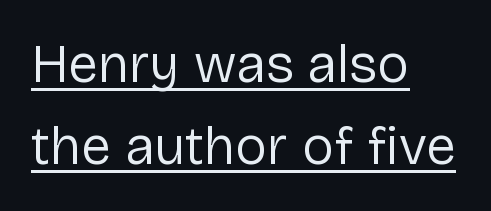
{"serif": "no", "italic": "no", "bold": "no", "weight": "regular", "width": "normal", "stroke_contrast": "low", "x_height": "medium", "monospaced": "no", "underline": "yes", "align": "left", "line_spacing": "normal", "line_spacing_ratio": 1.52, "letter_spacing": "normal", "letter_spacing_em": 0.0, "glyph_px": 54}
